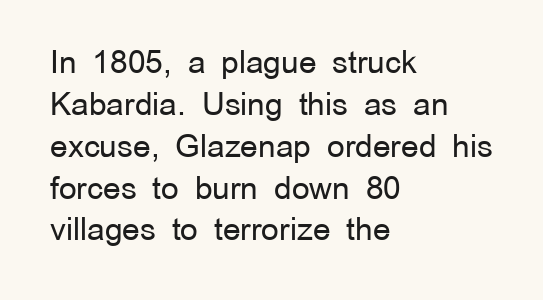
The image shows 31 px regular-weight sans-serif type, upright; set left-aligned, normal line spacing (1.35x), normal letter spacing, not underlined; low stroke contrast and a medium x-height.
